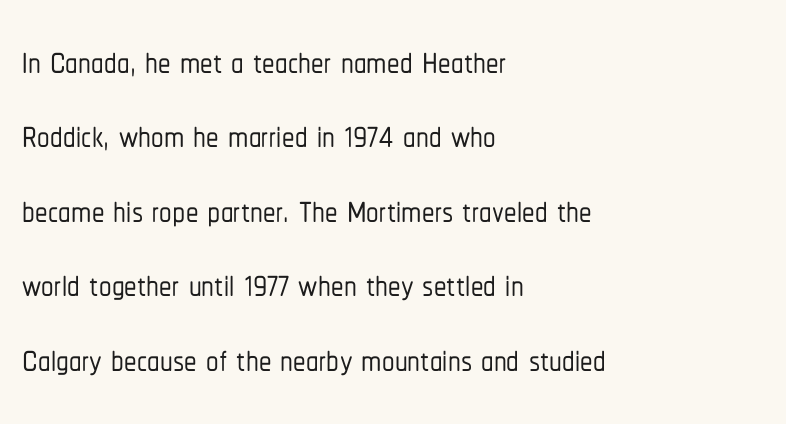
The image shows 50 px condensed sans-serif type, upright; set left-aligned, normal line spacing (1.49x), normal letter spacing, not underlined; low stroke contrast and a medium x-height.
